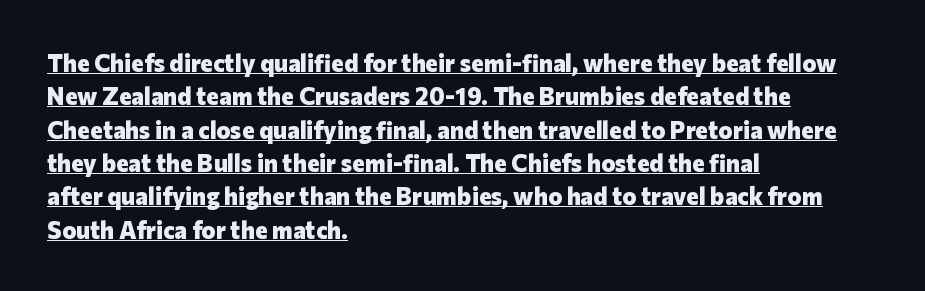
The image shows 24 px bold type, upright; set left-aligned, normal line spacing (1.39x), normal letter spacing, underlined.
